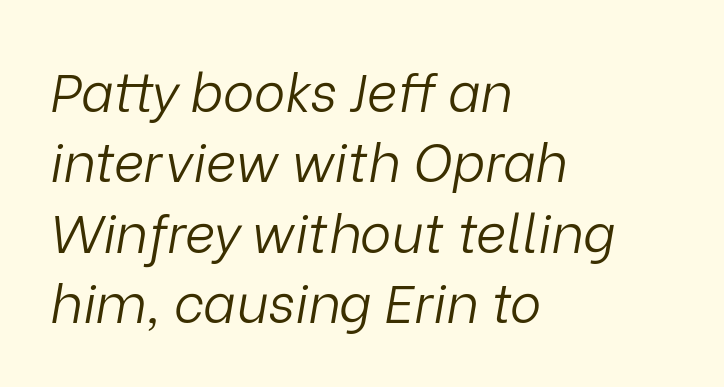
{"italic": "yes", "lean": "right", "slant_degrees": 9, "bold": "no", "weight": "light", "width": "normal", "stroke_contrast": "low", "x_height": "medium", "monospaced": "no", "underline": "no", "align": "left", "line_spacing": "normal", "line_spacing_ratio": 1.33, "letter_spacing": "normal", "letter_spacing_em": 0.0, "glyph_px": 53}
